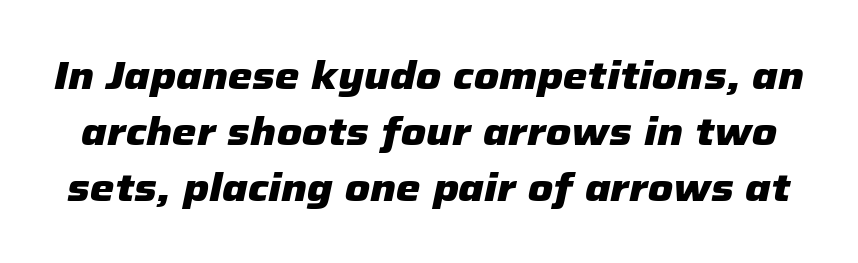
Each glyph is drawn with heavy, bold strokes. Line spacing here is normal. Compared with ordinary roman type, these characters are visibly tilted. Here the glyphs are tracked normally, forming tight word shapes. Underlining? Definitely not there.
